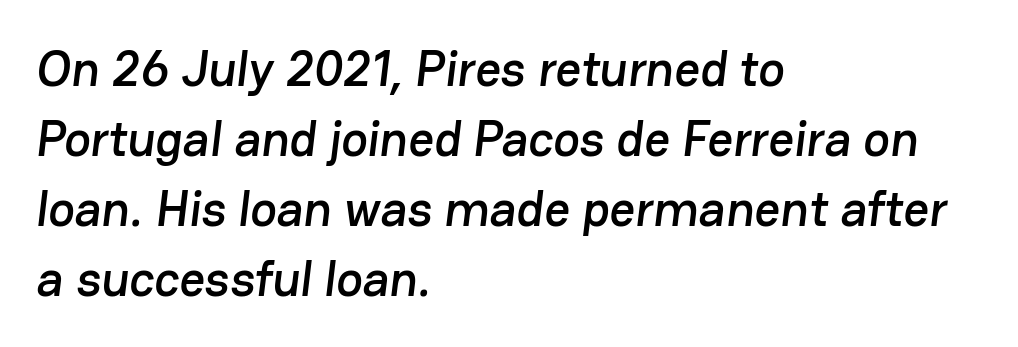
The rendering shows plain stroke endings on the letterforms — a sans-serif design. The passage is arranged the way most books set body copy — flush left. The vertical gap from one line to the next is medium. The face used here is rendered with its standard letterfit.
